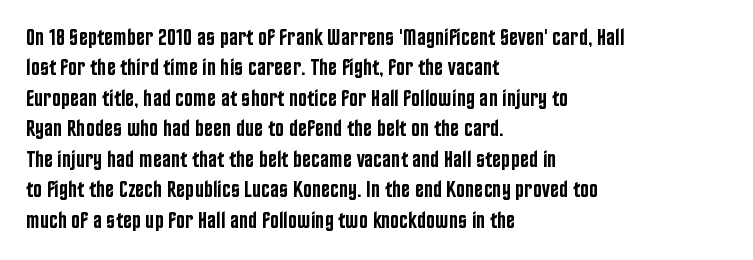
The image shows 24 px text type, upright; set left-aligned, normal line spacing (1.27x), normal letter spacing, not underlined.
